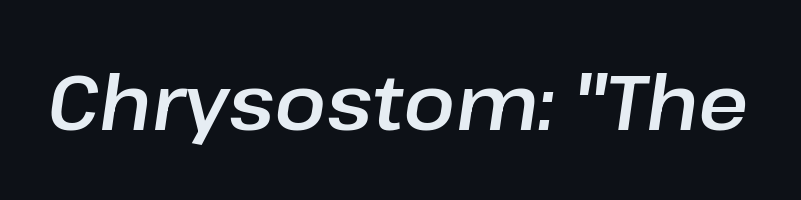
The image shows 77 px text type, italic (leaning right); set normal letter spacing, not underlined; low stroke contrast and a medium x-height.
